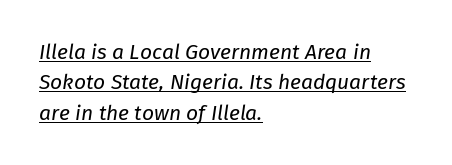
The image shows 21 px text type, italic (leaning right); set left-aligned, normal line spacing (1.45x), normal letter spacing, underlined.
